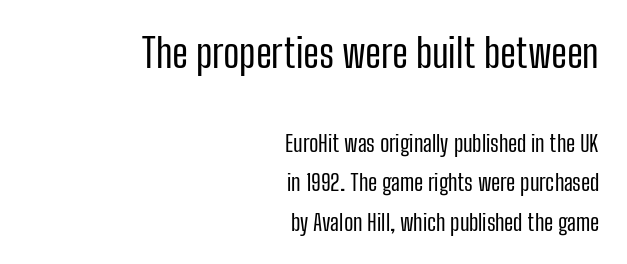
The image shows 40 px regular-weight, condensed sans-serif type, upright; set right-aligned, line spacing 1.72x, normal letter spacing, not underlined; the first (top) block is 1.74x larger; low stroke contrast and a medium x-height.
